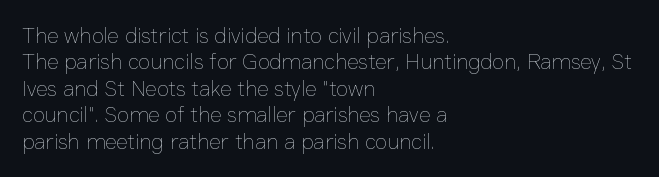
{"italic": "no", "bold": "no", "underline": "no", "align": "left", "line_spacing_ratio": 1.2, "letter_spacing": "normal", "letter_spacing_em": 0.0, "glyph_px": 22}
